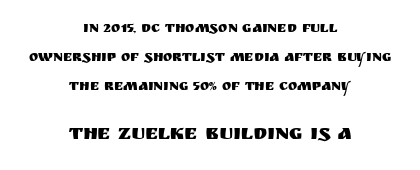
{"italic": "no", "underline": "no", "align": "center", "line_spacing": "loose", "line_spacing_ratio": 2.08, "letter_spacing": "normal", "letter_spacing_em": 0.0, "larger_block": "second", "size_ratio": 1.43, "glyph_px": 20}
